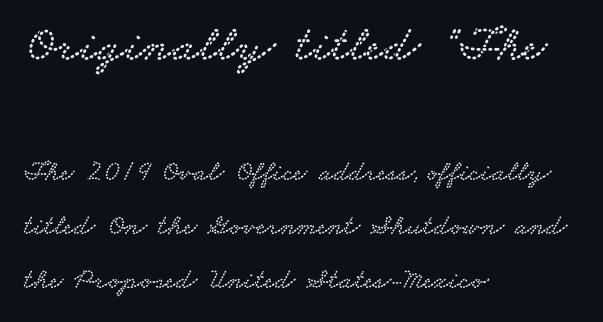
Q: Is the typeface a serif or a sans-serif typeface? A: Serif.
Q: Is the text underlined? A: No.
Q: How is the paragraph aligned? A: Left-aligned.
Q: Is the spacing between letters normal or unusually wide? A: Normal.
Q: Which block of text is set in a larger size, the first (top) or the second (bottom)? A: The first (top) one.
Q: Width (condensed, normal, or wide)? A: Wide.
Q: Stroke contrast? A: Low.
Q: x-height? A: Small.
Q: Monospaced? A: No.
